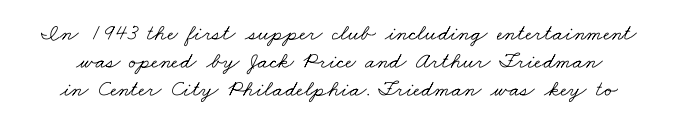
{"bold": "no", "underline": "no", "line_spacing_ratio": 1.21, "letter_spacing": "normal", "letter_spacing_em": 0.0, "glyph_px": 23}
